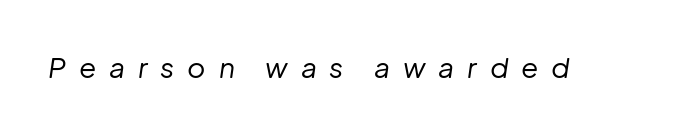
{"italic": "yes", "lean": "right", "slant_degrees": 8, "bold": "no", "weight": "regular", "width": "normal", "stroke_contrast": "low", "x_height": "medium", "monospaced": "no", "underline": "no", "letter_spacing": "wide", "letter_spacing_em": 0.46, "glyph_px": 28}
